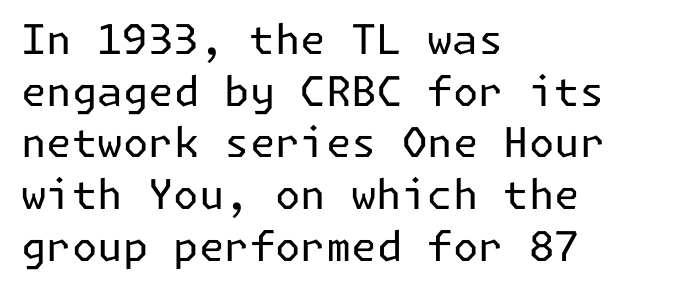
The paragraph has a hard left edge and a soft right edge. The baseline area is clear. Words appear dense and cohesive because spacing is normal. Whoever set this chose a conventional vertical rhythm. This is sans-serif lettering, the kind often seen on screens and signage. The strokes carry an ordinary text weight at most.
